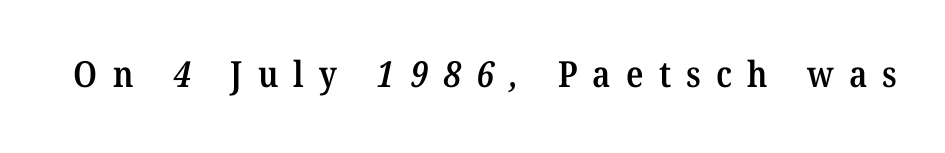
{"serif": "yes", "bold": "semi", "weight": "semibold", "width": "normal", "stroke_contrast": "medium", "x_height": "medium", "monospaced": "no", "underline": "no", "letter_spacing": "wide", "letter_spacing_em": 0.42, "glyph_px": 36}
